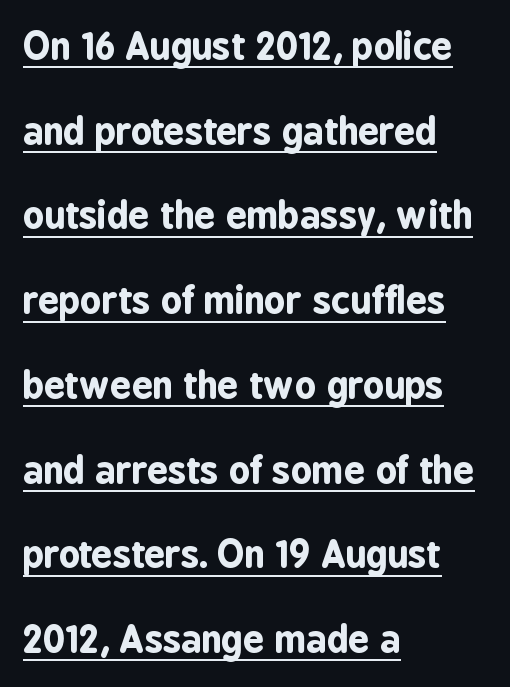
The image shows 37 px bold, condensed sans-serif type, upright; set left-aligned, loose line spacing (2.29x), normal letter spacing, underlined; low stroke contrast and a medium x-height.
